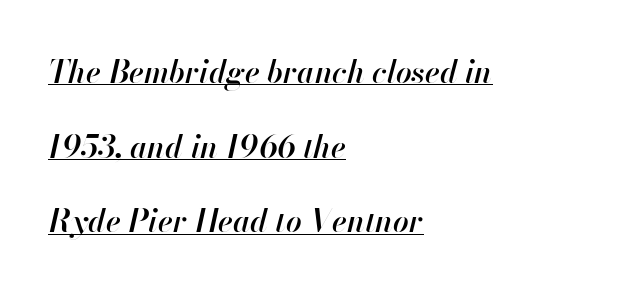
Q: Is the text bold? A: Semi-bold.
Q: Is the text italic (slanted)? A: Yes, it leans right by about 13 degrees.
Q: Is the text underlined? A: Yes.
Q: How is the paragraph aligned? A: Left-aligned.
Q: Is the spacing between letters normal or unusually wide? A: Normal.
Q: Is the spacing between lines tight, normal or loose? A: Loose.
Q: Width (condensed, normal, or wide)? A: Normal.
Q: Stroke contrast? A: High.
Q: x-height? A: Small.
Q: Monospaced? A: No.
